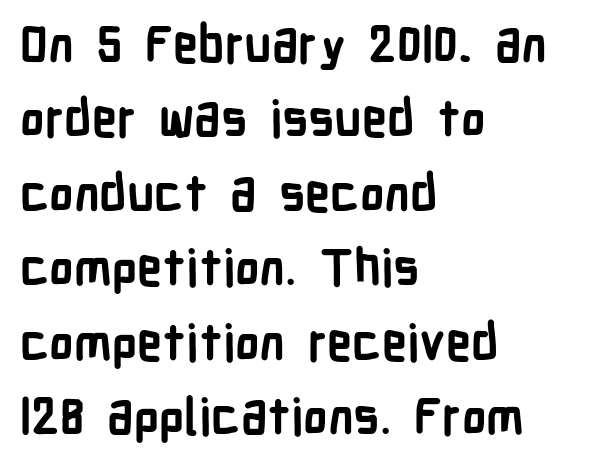
In CSS terms this would be text-align: left. Each glyph is drawn with heavy, bold strokes. A typesetter would call this leading conventional body-copy spacing. Decoration check: the copy has no underline. Serif or sans? Sans — the stroke terminals are bare.
